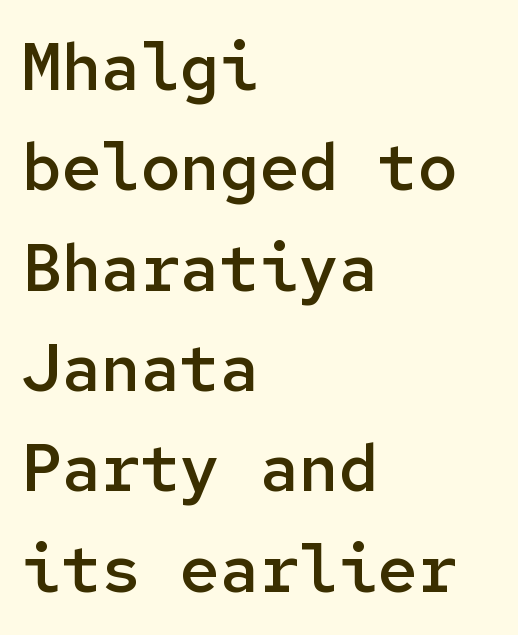
{"serif": "no", "italic": "no", "bold": "semi", "weight": "semibold", "width": "normal", "stroke_contrast": "low", "x_height": "medium", "monospaced": "yes", "underline": "no", "align": "left", "line_spacing": "normal", "line_spacing_ratio": 1.52, "letter_spacing": "normal", "letter_spacing_em": 0.0, "glyph_px": 66}
